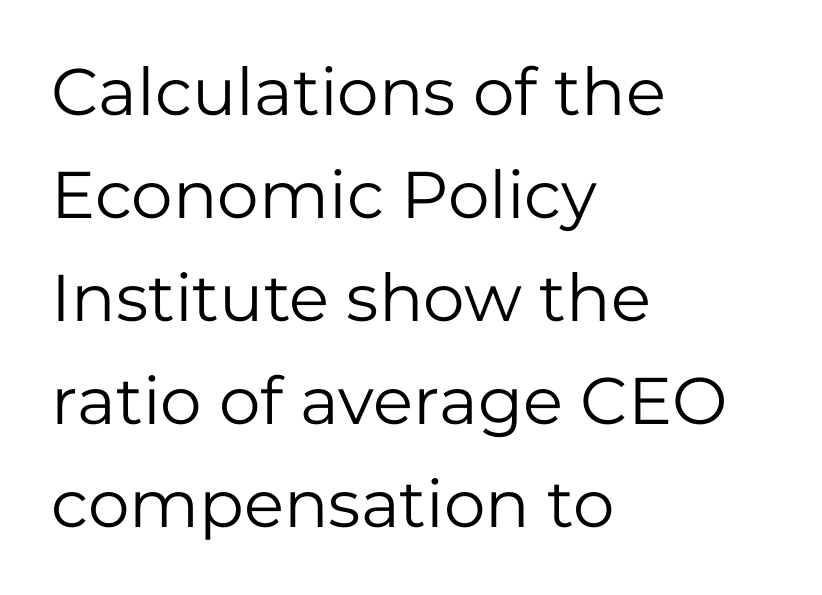
The image shows 66 px regular-weight sans-serif type, upright; set left-aligned, normal line spacing (1.56x), normal letter spacing, not underlined; low stroke contrast and a medium x-height.
